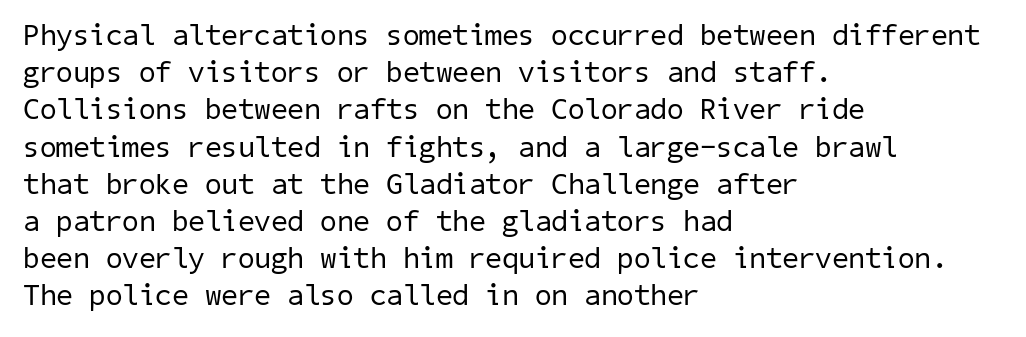
Line beginnings align vertically; line endings do not. This sample uses a sans-serif face. No extra ink here — the face is not bold. Glance below the letters and you will spot only blank space.
